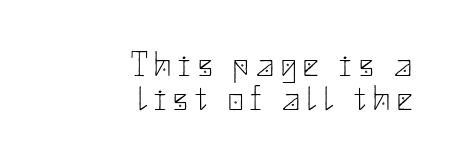
No letter is thick-stroked: the sample isn't bold. Rule under the text: the space is simply empty. Compared with typical body copy, the letter spacing here is much looser. Every stem runs plumb, perpendicular to the baseline. The vertical gap from one line to the next is small.
